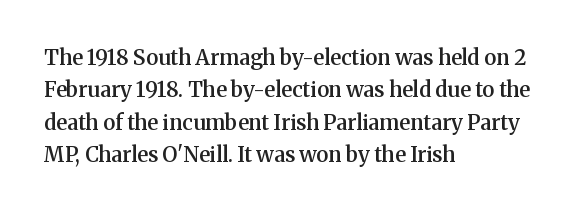
Italic? Not at all — the glyphs are vertical. Visually the block forms a straight wall on the left and a jagged coastline on the right. The horizontal fit of the characters is conventional and even. No word sits above an underline.
